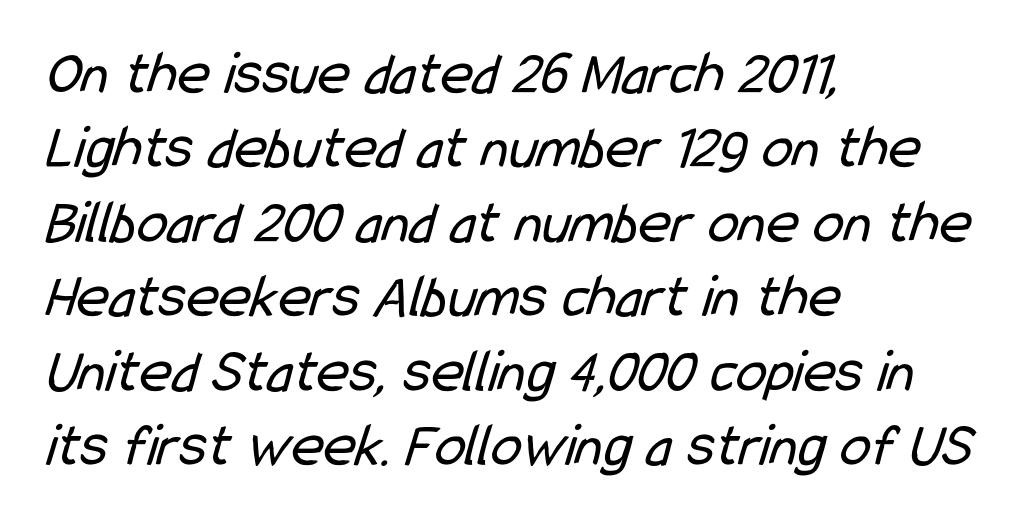
What stands out about the letter spacing? Nothing — it is the standard amount. The designer went with a sans here, leaving each stem footless. Ink coverage per letter is moderate at most. In CSS terms this would be text-align: left.
